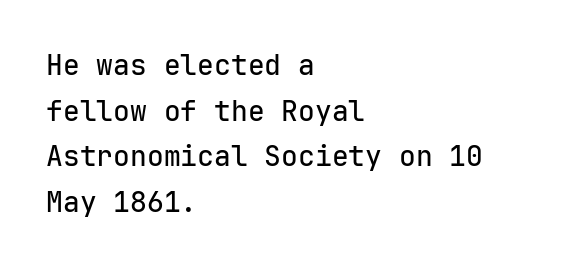
{"serif": "no", "italic": "no", "width": "normal", "stroke_contrast": "low", "x_height": "medium", "monospaced": "yes", "underline": "no", "align": "left", "line_spacing": "normal", "line_spacing_ratio": 1.63, "letter_spacing": "normal", "letter_spacing_em": 0.0, "glyph_px": 28}
